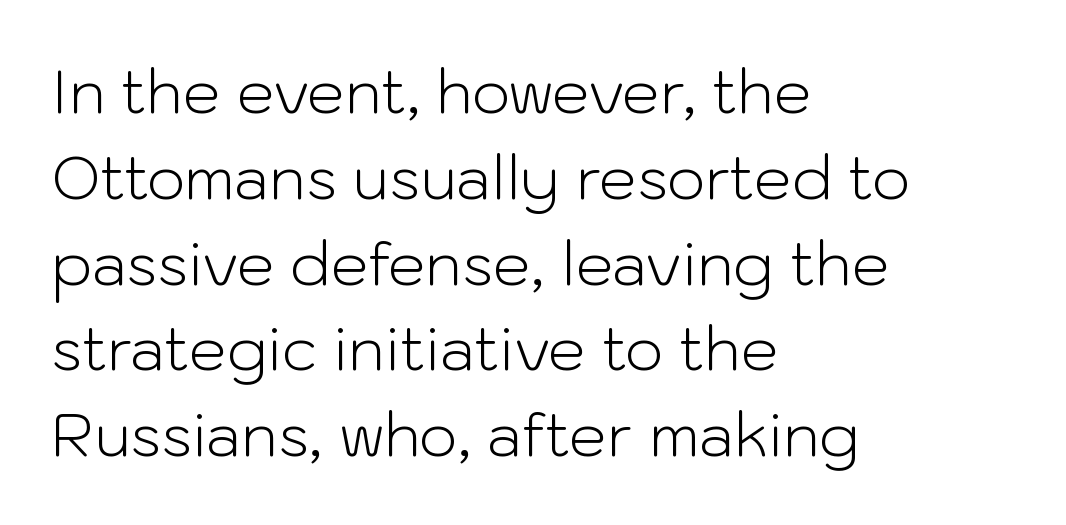
{"serif": "no", "italic": "no", "bold": "no", "weight": "light", "width": "normal", "stroke_contrast": "low", "x_height": "medium", "monospaced": "no", "underline": "no", "align": "left", "line_spacing": "normal", "line_spacing_ratio": 1.43, "letter_spacing": "normal", "letter_spacing_em": 0.0, "glyph_px": 60}
